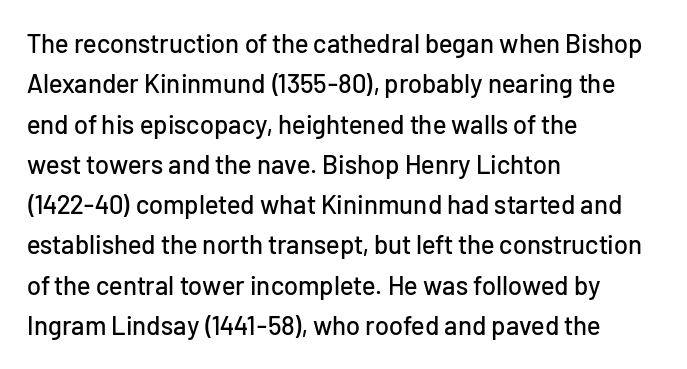
Q: Is the text italic (slanted)? A: No, it is upright.
Q: Is the text underlined? A: No.
Q: How is the paragraph aligned? A: Left-aligned.
Q: Is the spacing between letters normal or unusually wide? A: Normal.
Q: Is the spacing between lines tight, normal or loose? A: Normal.
